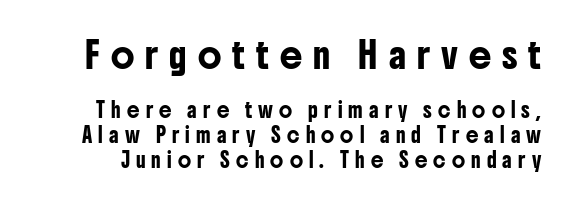
The image shows 25 px text type, upright; set line spacing 1.79x, unusually wide letter spacing (+0.44 em), not underlined; the first (top) block is 1.79x larger.
